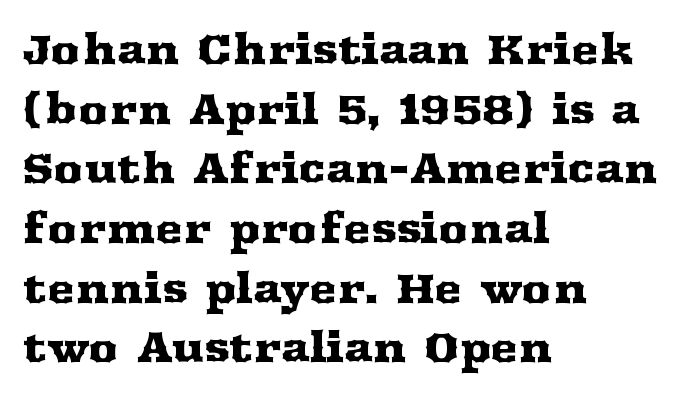
Q: Is the text italic (slanted)? A: No, it is upright.
Q: Is the typeface a serif or a sans-serif typeface? A: Serif.
Q: Is the text underlined? A: No.
Q: How is the paragraph aligned? A: Left-aligned.
Q: Is the spacing between letters normal or unusually wide? A: Normal.
Q: Is the spacing between lines tight, normal or loose? A: Normal.
Q: Width (condensed, normal, or wide)? A: Wide.
Q: Stroke contrast? A: Medium.
Q: x-height? A: Medium.
Q: Monospaced? A: No.
